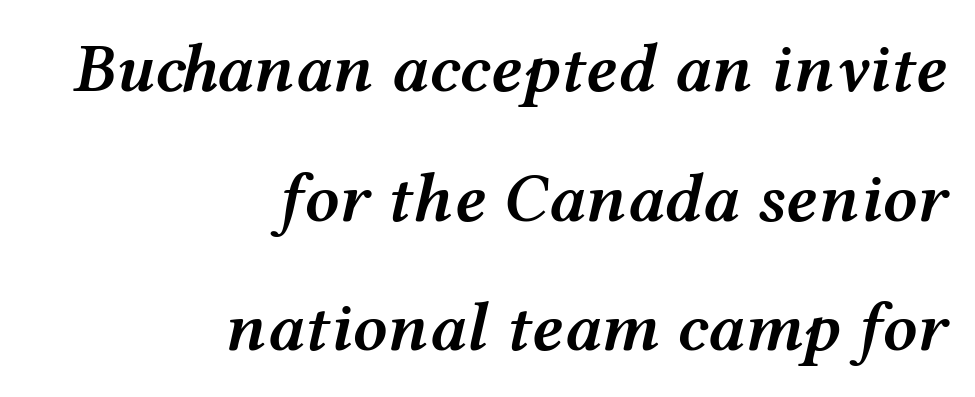
Line ends are locked; line starts wander. Underline: absent. Typographic density is moderately raised because the face is semibold. Note the varied advance widths — an 'i' is clearly narrower than an 'm'. Nothing unusual about the tracking: characters are spaced as the font intends. The rendering applies a slant to the glyphs.
